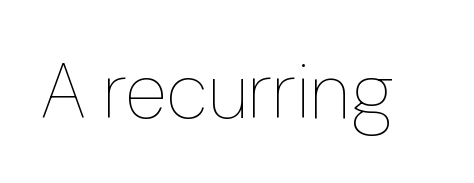
The image shows 78 px thin type, upright; set normal letter spacing, not underlined; low stroke contrast and a medium x-height.
